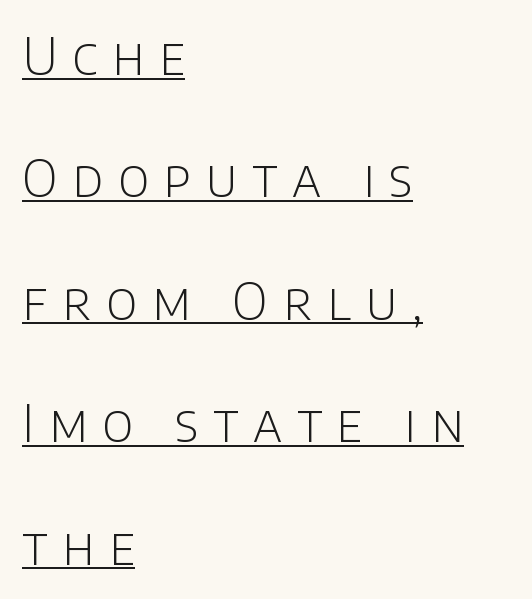
The image shows 51 px light sans-serif type, upright; set left-aligned, loose line spacing (2.4x), unusually wide letter spacing (+0.29 em), underlined; low stroke contrast and a large x-height.
